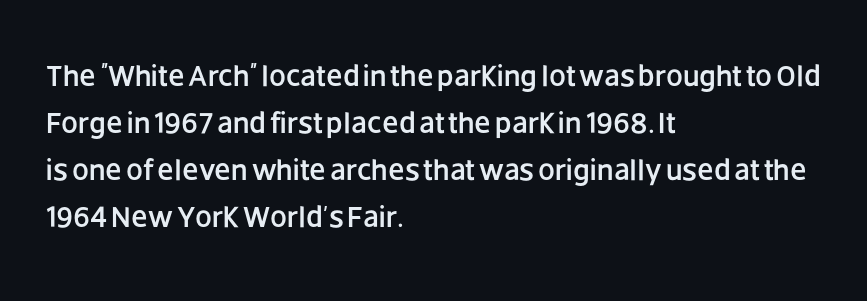
Q: Is the text italic (slanted)? A: No, it is upright.
Q: Is the typeface a serif or a sans-serif typeface? A: Sans-serif.
Q: Is the text underlined? A: No.
Q: How is the paragraph aligned? A: Left-aligned.
Q: Is the spacing between letters normal or unusually wide? A: Normal.
Q: Is the spacing between lines tight, normal or loose? A: Normal.
Q: Width (condensed, normal, or wide)? A: Normal.
Q: Stroke contrast? A: Low.
Q: x-height? A: Large.
Q: Monospaced? A: No.
